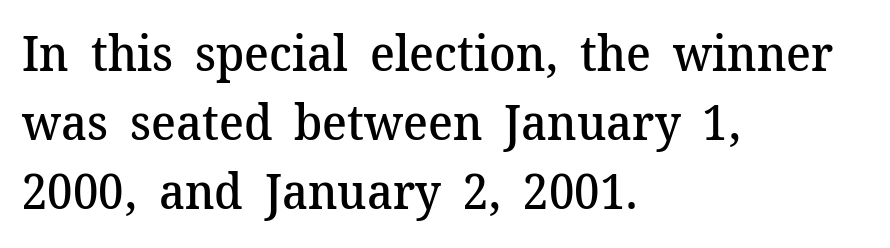
A typesetter would label this face a serif. Has an underline been added? It has not. This sample keeps an unexceptional amount of space between lines. If you drew a line through each stem, it would be perfectly vertical. Look at the stroke-to-counter ratio: somewhat heavy, a semibold.
